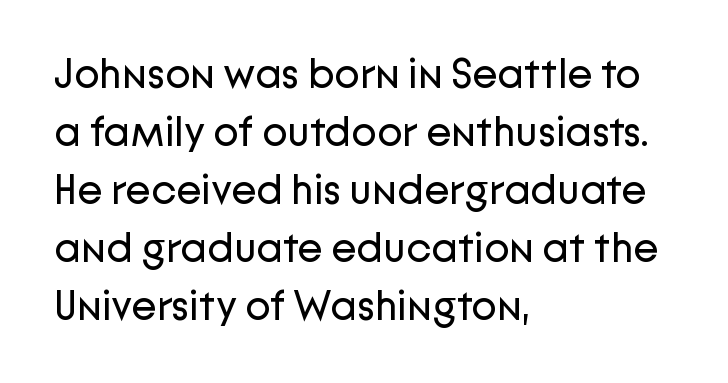
Q: Is the text bold? A: No.
Q: Is the text italic (slanted)? A: No, it is upright.
Q: Is the typeface a serif or a sans-serif typeface? A: Sans-serif.
Q: Is the text underlined? A: No.
Q: How is the paragraph aligned? A: Left-aligned.
Q: Is the spacing between letters normal or unusually wide? A: Normal.
Q: Is the spacing between lines tight, normal or loose? A: Normal.
Q: Width (condensed, normal, or wide)? A: Normal.
Q: Stroke contrast? A: Low.
Q: x-height? A: Medium.
Q: Monospaced? A: No.
